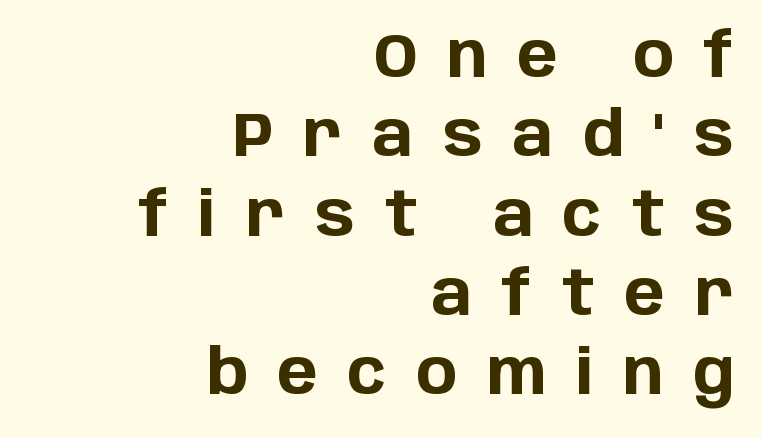
Letters rest on an invisible, unmarked baseline. You can tell from the bare stems that sans-serif type was used. The face used here is proportionally spaced, like ordinary book or web type. In CSS terms this would be text-align: right. The passage shown is emphatically bold.
